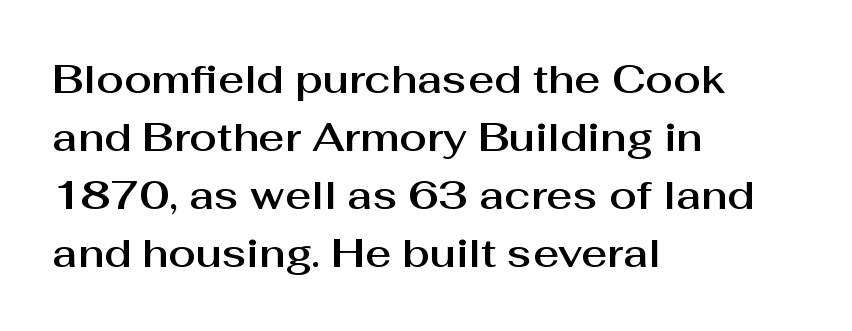
The image shows 40 px sans-serif type, upright; set left-aligned, normal line spacing (1.45x), normal letter spacing, not underlined; medium stroke contrast and a medium x-height.
